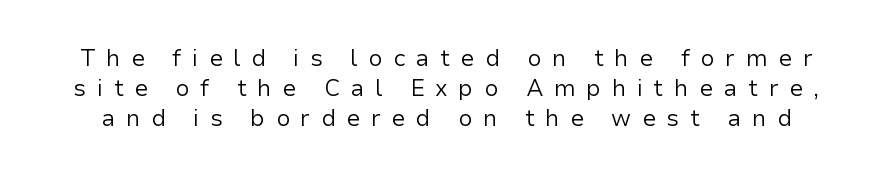
{"italic": "no", "bold": "no", "underline": "no", "line_spacing": "normal", "line_spacing_ratio": 1.31, "letter_spacing": "wide", "letter_spacing_em": 0.45, "glyph_px": 23}
